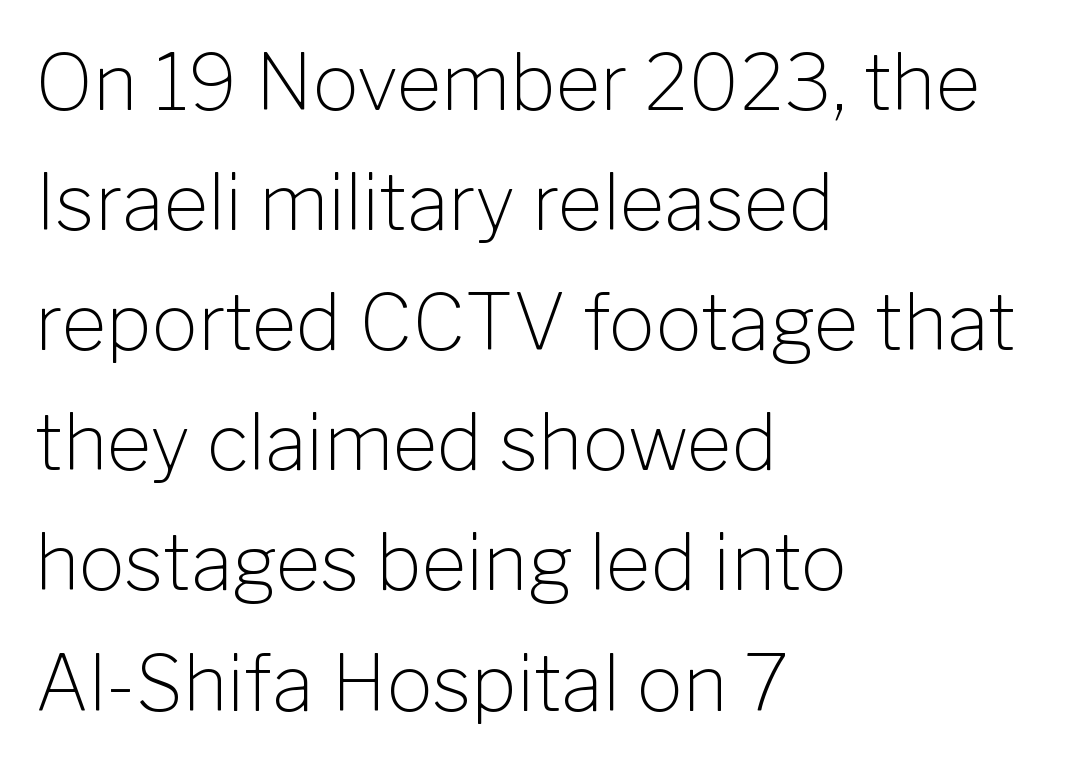
The image shows 77 px light sans-serif type, upright; set left-aligned, normal line spacing (1.56x), normal letter spacing, not underlined; low stroke contrast and a medium x-height.
